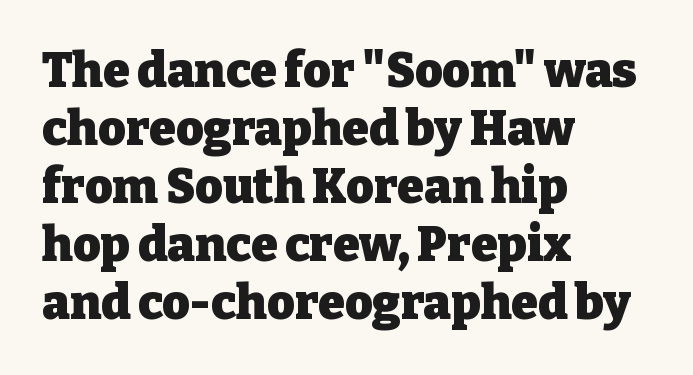
The image shows 48 px heavy serif type, upright; set left-aligned, line spacing 1.21x, normal letter spacing, not underlined; low stroke contrast and a medium x-height.
